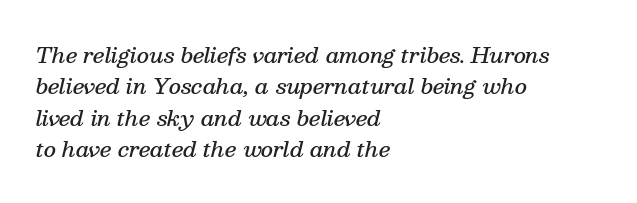
{"italic": "yes", "lean": "right", "slant_degrees": 13, "bold": "semi", "underline": "no", "align": "left", "line_spacing": "normal", "line_spacing_ratio": 1.5, "letter_spacing": "normal", "letter_spacing_em": 0.0, "glyph_px": 21}
